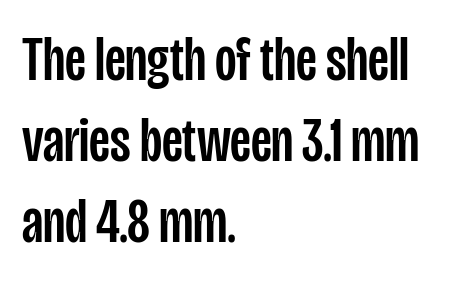
Q: Is the text italic (slanted)? A: No, it is upright.
Q: Is the typeface a serif or a sans-serif typeface? A: Sans-serif.
Q: Is the text underlined? A: No.
Q: How is the paragraph aligned? A: Left-aligned.
Q: Is the spacing between letters normal or unusually wide? A: Normal.
Q: Is the spacing between lines tight, normal or loose? A: Normal.
Q: Width (condensed, normal, or wide)? A: Condensed.
Q: Stroke contrast? A: Low.
Q: x-height? A: Large.
Q: Monospaced? A: No.
